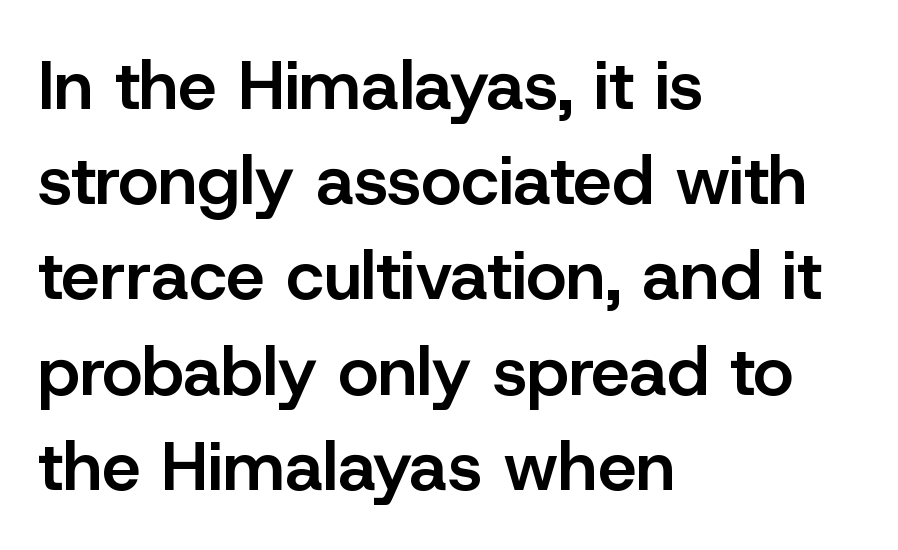
{"serif": "no", "italic": "no", "bold": "semi", "weight": "semibold", "width": "normal", "stroke_contrast": "low", "x_height": "medium", "monospaced": "no", "underline": "no", "align": "left", "line_spacing": "normal", "line_spacing_ratio": 1.38, "letter_spacing": "normal", "letter_spacing_em": 0.0, "glyph_px": 69}
